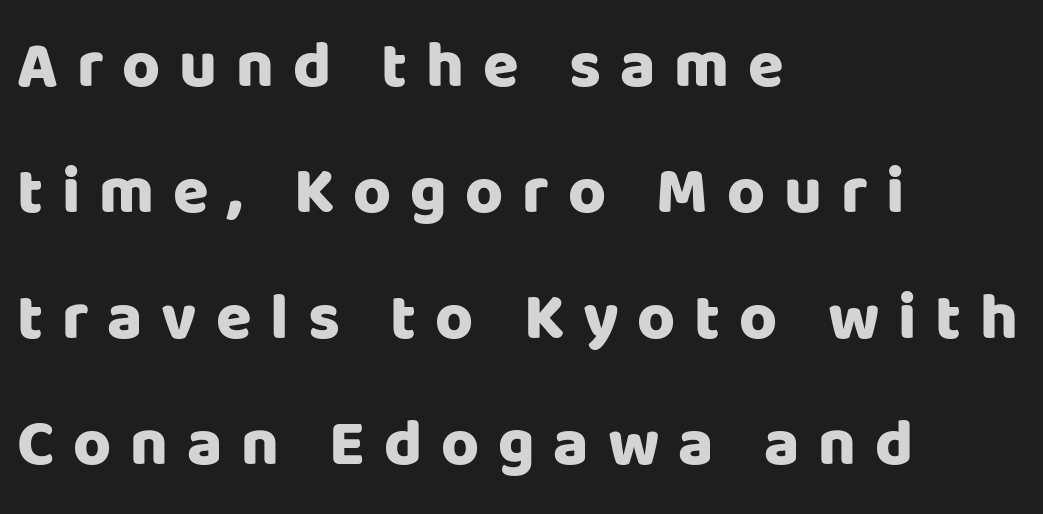
The image shows 65 px heavy sans-serif type, upright; set left-aligned, loose line spacing (1.94x), unusually wide letter spacing (+0.29 em), not underlined; low stroke contrast and a large x-height.
